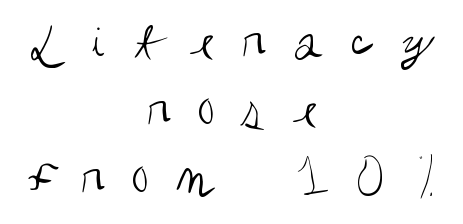
The image shows 56 px regular-weight, condensed sans-serif type; set centered, line spacing 1.21x, unusually wide letter spacing (+0.48 em), not underlined; medium stroke contrast and a large x-height.
